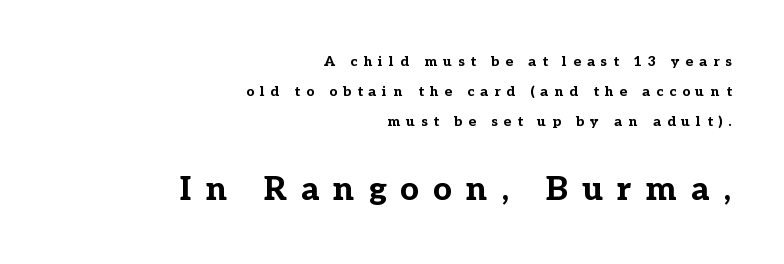
Q: Is the text bold? A: Yes.
Q: Is the text italic (slanted)? A: No, it is upright.
Q: Is the typeface a serif or a sans-serif typeface? A: Serif.
Q: Is the text underlined? A: No.
Q: How is the paragraph aligned? A: Right-aligned.
Q: Is the spacing between letters normal or unusually wide? A: Unusually wide.
Q: Is the spacing between lines tight, normal or loose? A: Loose.
Q: Which block of text is set in a larger size, the first (top) or the second (bottom)? A: The second (bottom) one.
Q: Width (condensed, normal, or wide)? A: Normal.
Q: Stroke contrast? A: Low.
Q: x-height? A: Medium.
Q: Monospaced? A: No.
